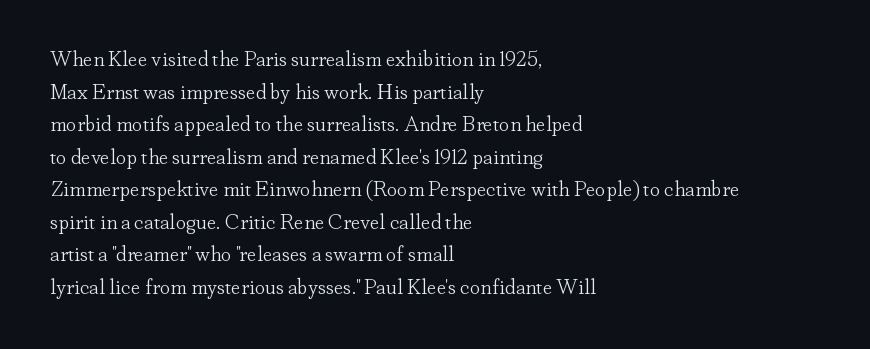
{"italic": "no", "bold": "no", "underline": "no", "align": "left", "line_spacing": "normal", "line_spacing_ratio": 1.55, "letter_spacing": "normal", "letter_spacing_em": 0.0, "glyph_px": 21}
